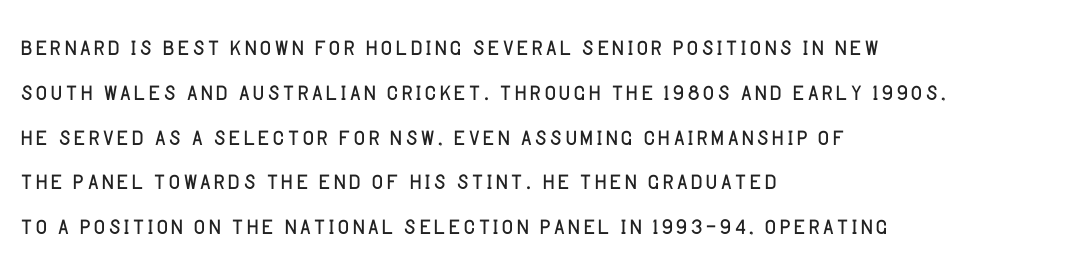
The image shows 32 px light sans-serif type, upright; set left-aligned, normal line spacing (1.4x), normal letter spacing, not underlined; low stroke contrast and a large x-height.
